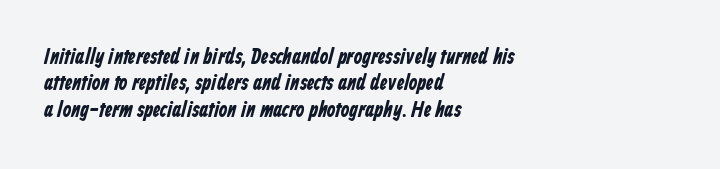
{"bold": "yes", "underline": "no", "align": "left", "line_spacing_ratio": 1.2, "letter_spacing": "normal", "letter_spacing_em": 0.0, "glyph_px": 22}
